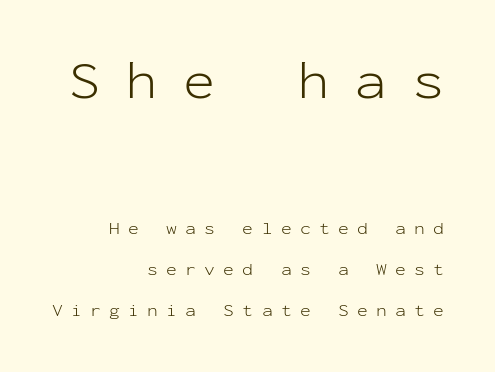
Q: Is the text bold? A: No.
Q: Is the text italic (slanted)? A: No, it is upright.
Q: Is the typeface a serif or a sans-serif typeface? A: Sans-serif.
Q: Is the text underlined? A: No.
Q: How is the paragraph aligned? A: Right-aligned.
Q: Is the spacing between letters normal or unusually wide? A: Unusually wide.
Q: Is the spacing between lines tight, normal or loose? A: Loose.
Q: Which block of text is set in a larger size, the first (top) or the second (bottom)? A: The first (top) one.
Q: Width (condensed, normal, or wide)? A: Normal.
Q: Stroke contrast? A: Low.
Q: x-height? A: Medium.
Q: Monospaced? A: Yes.
